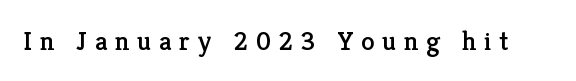
Q: Is the text italic (slanted)? A: No, it is upright.
Q: Is the text underlined? A: No.
Q: Is the spacing between letters normal or unusually wide? A: Unusually wide.
